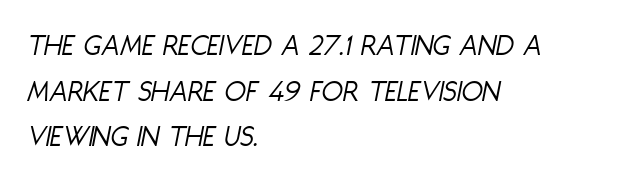
The image shows 31 px light, condensed type, italic (leaning right); set left-aligned, normal line spacing (1.47x), normal letter spacing, not underlined; low stroke contrast and a large x-height.
